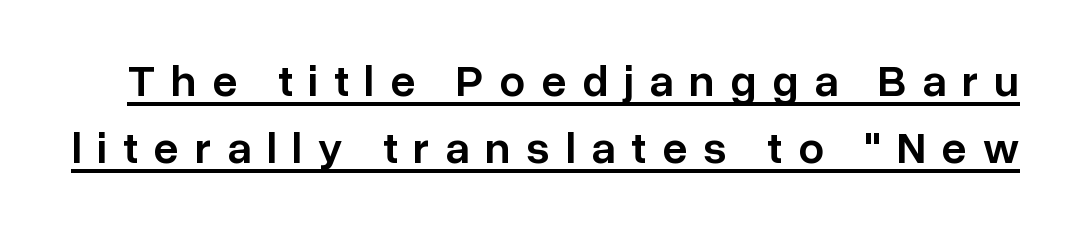
The image shows 45 px semibold sans-serif type, upright; set normal line spacing (1.5x), unusually wide letter spacing (+0.35 em), underlined; low stroke contrast and a medium x-height.
